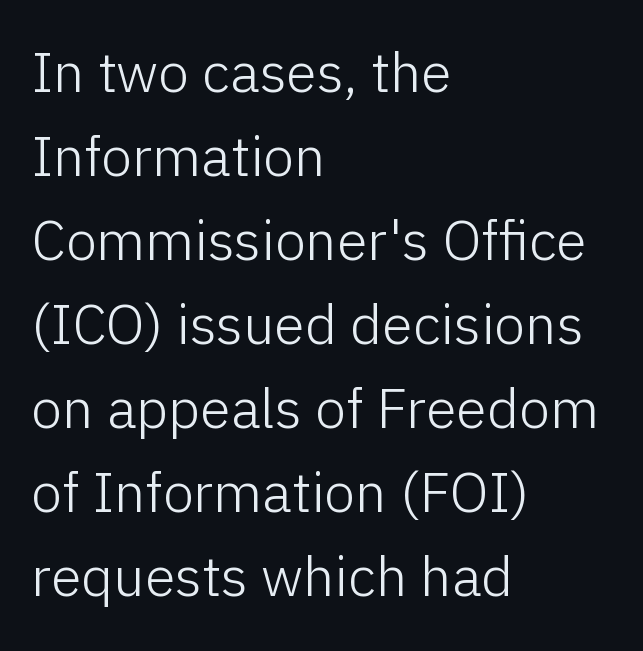
The rendering uses natural spacing where letterforms have individual widths. The foot of each line stays bare and open. The block of text has a typical density, with ordinary space between rows. Inter-character spacing is left at the font's built-in metrics. Typographically, this falls in the sans-serif category. No chunkiness to these letters — they're not bold.
